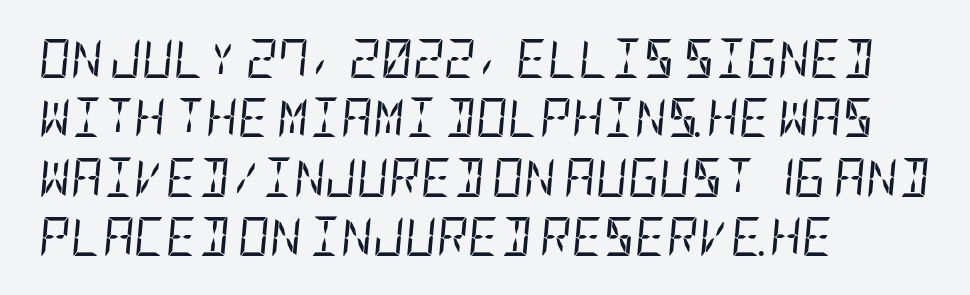
Q: Is the text bold? A: No.
Q: Is the text italic (slanted)? A: Yes, it leans right by about 5 degrees.
Q: Is the text underlined? A: No.
Q: How is the paragraph aligned? A: Left-aligned.
Q: Is the spacing between letters normal or unusually wide? A: Normal.
Q: Is the spacing between lines tight, normal or loose? A: Normal.
Q: Width (condensed, normal, or wide)? A: Condensed.
Q: Stroke contrast? A: Low.
Q: x-height? A: Large.
